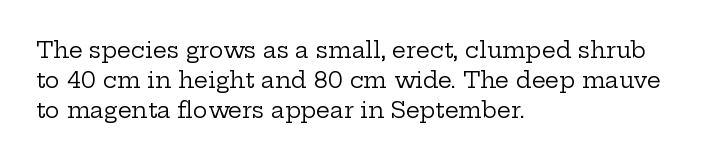
The image shows 22 px text type, upright; set left-aligned, normal line spacing (1.37x), normal letter spacing, not underlined.
